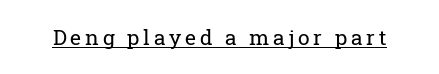
The image shows 21 px text type, upright; set underlined.
